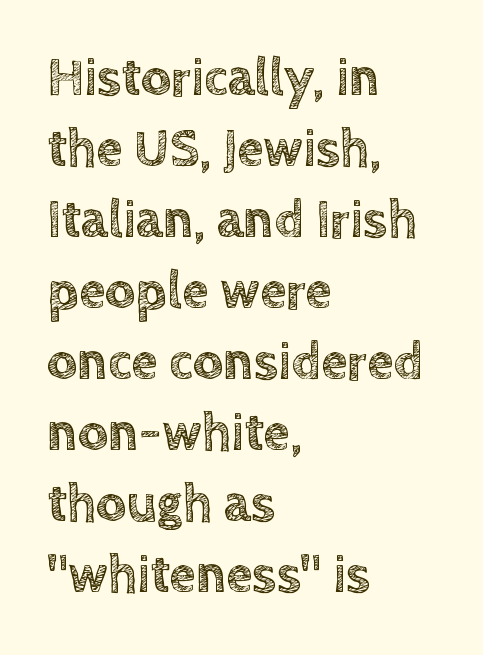
{"italic": "no", "width": "normal", "x_height": "large", "monospaced": "no", "underline": "no", "align": "left", "line_spacing": "normal", "line_spacing_ratio": 1.34, "letter_spacing": "normal", "letter_spacing_em": 0.0, "glyph_px": 53}
